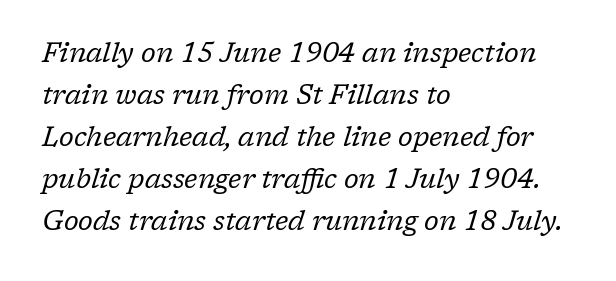
The image shows 27 px text type, italic (leaning right); set left-aligned, normal line spacing (1.56x), normal letter spacing, not underlined.
